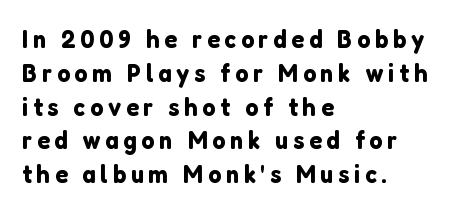
The typography opts for an upright posture over an oblique one. How would I describe the line gaps? Plain and ordinary. Check the space under the baseline: it is left empty. The setting favours the left margin, as ordinary paragraphs usually do.
